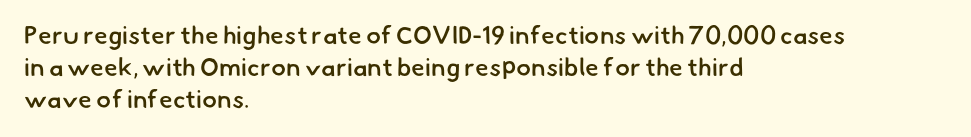
The image shows 25 px text type; set left-aligned, normal line spacing (1.28x), normal letter spacing, not underlined.
